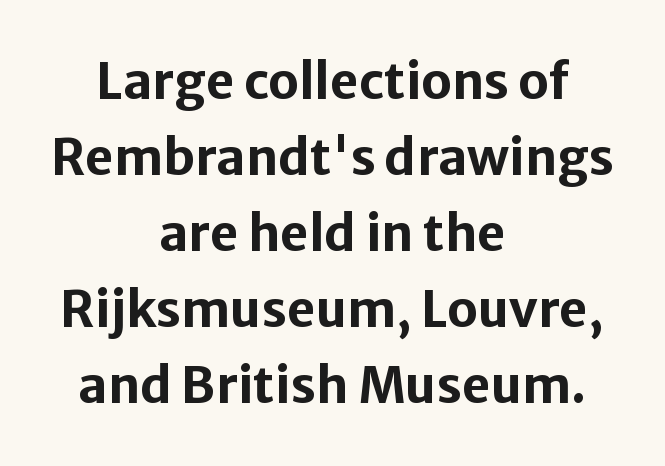
Q: Is the text bold? A: Yes.
Q: Is the text italic (slanted)? A: No, it is upright.
Q: Is the typeface a serif or a sans-serif typeface? A: Sans-serif.
Q: Is the text underlined? A: No.
Q: How is the paragraph aligned? A: Centered.
Q: Is the spacing between letters normal or unusually wide? A: Normal.
Q: Is the spacing between lines tight, normal or loose? A: Normal.
Q: Width (condensed, normal, or wide)? A: Normal.
Q: Stroke contrast? A: Low.
Q: x-height? A: Medium.
Q: Monospaced? A: No.
